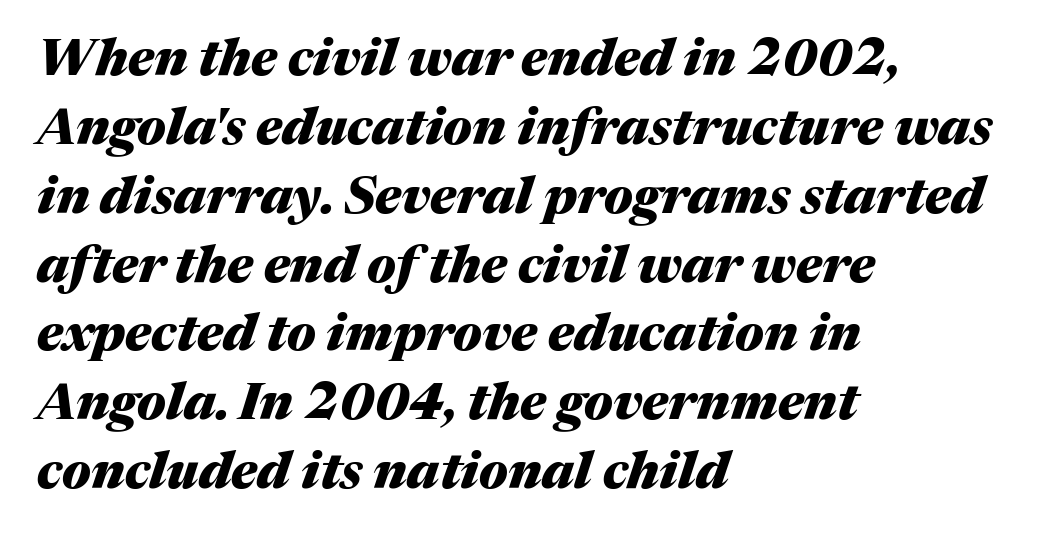
{"italic": "yes", "lean": "right", "slant_degrees": 17, "bold": "yes", "weight": "heavy", "width": "normal", "stroke_contrast": "medium", "x_height": "medium", "monospaced": "no", "underline": "no", "align": "left", "line_spacing": "normal", "line_spacing_ratio": 1.35, "letter_spacing": "normal", "letter_spacing_em": 0.0, "glyph_px": 51}
